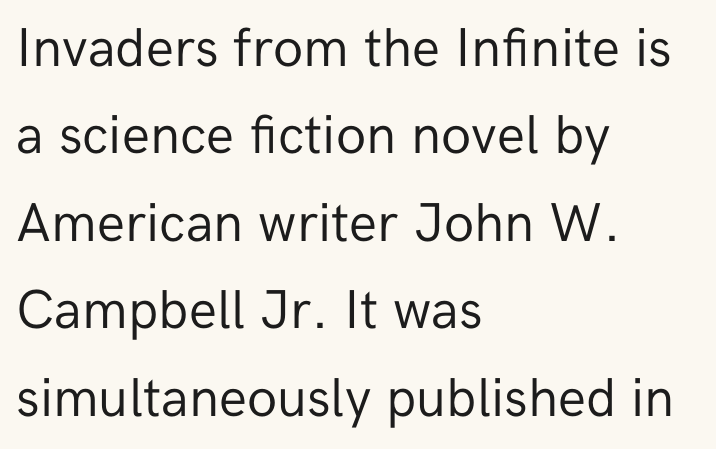
The image shows 55 px regular-weight sans-serif type, upright; set left-aligned, normal line spacing (1.59x), normal letter spacing, not underlined; low stroke contrast and a medium x-height.
